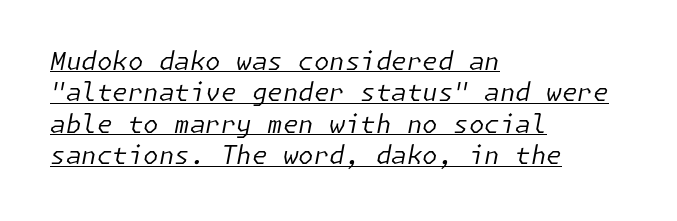
Q: Is the text bold? A: No.
Q: Is the text italic (slanted)? A: Yes, it leans right by about 11 degrees.
Q: Is the text underlined? A: Yes.
Q: How is the paragraph aligned? A: Left-aligned.
Q: Is the spacing between letters normal or unusually wide? A: Normal.
Q: Is the spacing between lines tight, normal or loose? A: Normal.
